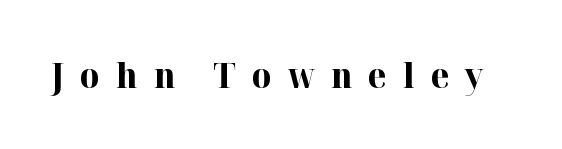
Q: Is the text bold? A: Yes.
Q: Is the text italic (slanted)? A: No, it is upright.
Q: Is the typeface a serif or a sans-serif typeface? A: Serif.
Q: Is the text underlined? A: No.
Q: Is the spacing between letters normal or unusually wide? A: Unusually wide.
Q: Width (condensed, normal, or wide)? A: Normal.
Q: Stroke contrast? A: High.
Q: x-height? A: Medium.
Q: Monospaced? A: No.
